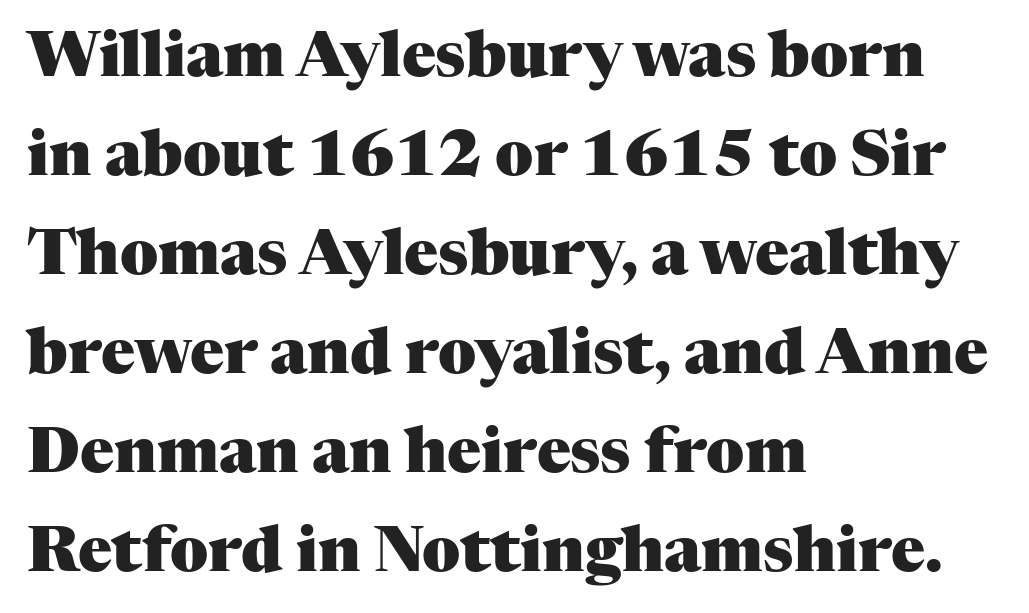
Check the space under the baseline: it is left empty. Style check: upright. The passage shown stacks its lines at a standard gap. Looks like regular typesetting: each glyph gets only the width it needs.
